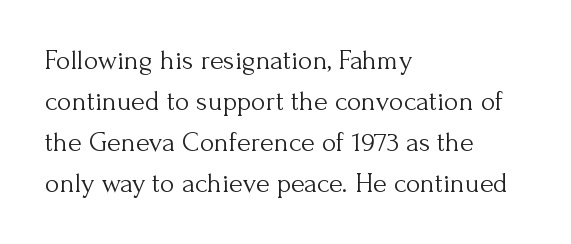
Nothing heavy about these letters — not bold at all. Does extra space separate the letters? No, they use regular spacing. Varying glyph widths throughout — classic text-font behaviour. Vertically, the passage feels balanced, rows spaced as you'd expect. These lines are set flush left with a ragged right edge. Italic: no, the glyphs are upright roman.
